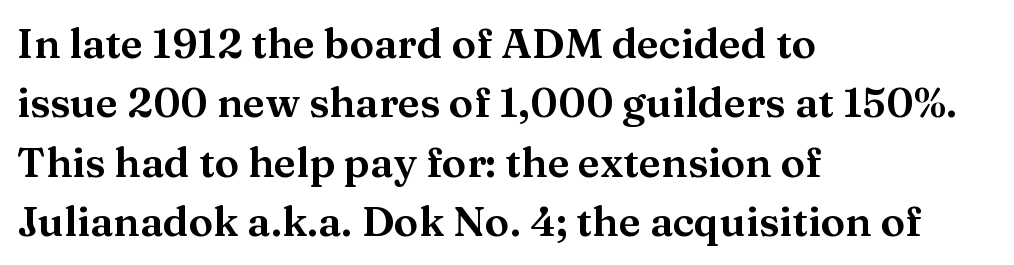
{"serif": "yes", "italic": "no", "width": "wide", "stroke_contrast": "medium", "x_height": "medium", "monospaced": "no", "underline": "no", "align": "left", "line_spacing": "normal", "line_spacing_ratio": 1.45, "letter_spacing": "normal", "letter_spacing_em": 0.0, "glyph_px": 41}
